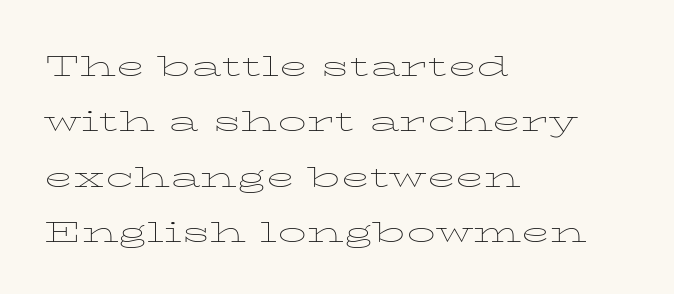
Q: Is the text bold? A: No.
Q: Is the text italic (slanted)? A: No, it is upright.
Q: Is the text underlined? A: No.
Q: How is the paragraph aligned? A: Left-aligned.
Q: Is the spacing between letters normal or unusually wide? A: Normal.
Q: Is the spacing between lines tight, normal or loose? A: Normal.
Q: Width (condensed, normal, or wide)? A: Wide.
Q: Stroke contrast? A: Low.
Q: x-height? A: Medium.
Q: Monospaced? A: No.
